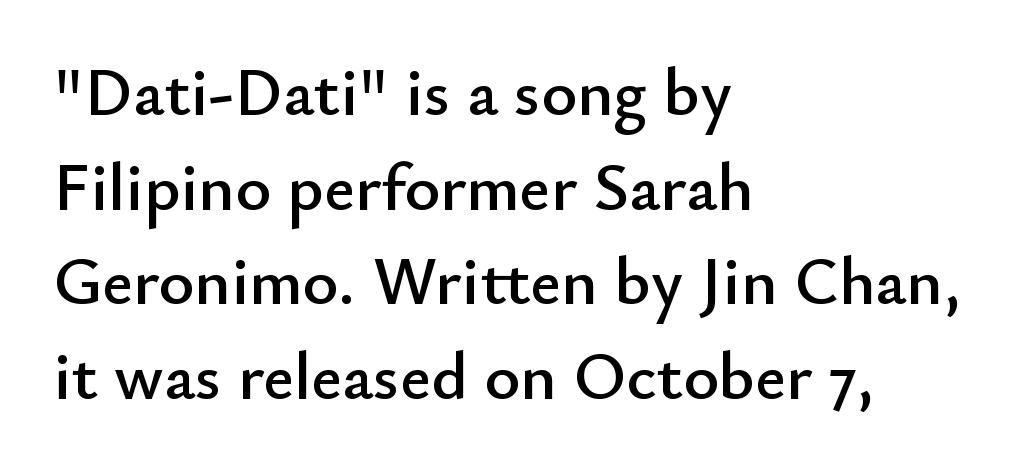
Every row of glyphs begins at an identical x-position on the left. Do the characters align in a grid? No, the font is proportional. Plain, unruled lines of type. Letterform terminals end flat and unadorned throughout the passage.
